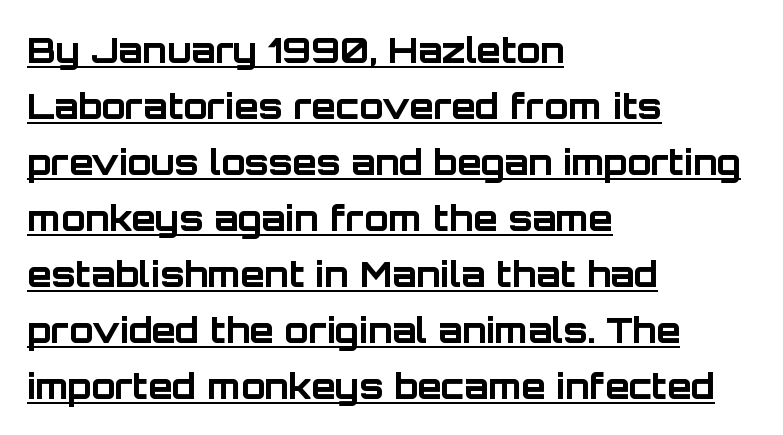
This sample has the flowing, uneven cadence of proportional lettering. The typesetting leans heavy: a genuine bold. A typesetter would mark this as roman, not italic. Grotesque or geometric, the face here clearly has no serifs. Glyph-to-glyph distance matches everyday printed text. Leading: standard.
